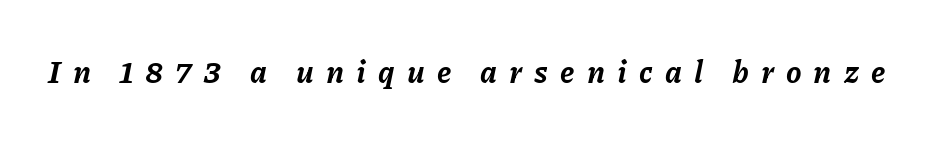
The image shows 31 px bold type, italic (leaning right); set unusually wide letter spacing (+0.39 em), not underlined; low stroke contrast and a medium x-height.
